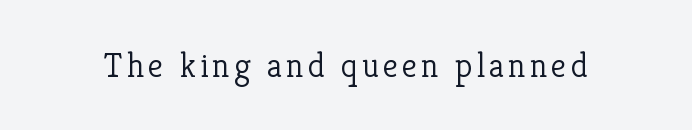
{"serif": "yes", "italic": "no", "bold": "no", "weight": "light", "width": "normal", "stroke_contrast": "low", "x_height": "medium", "monospaced": "no", "underline": "no", "glyph_px": 35}
